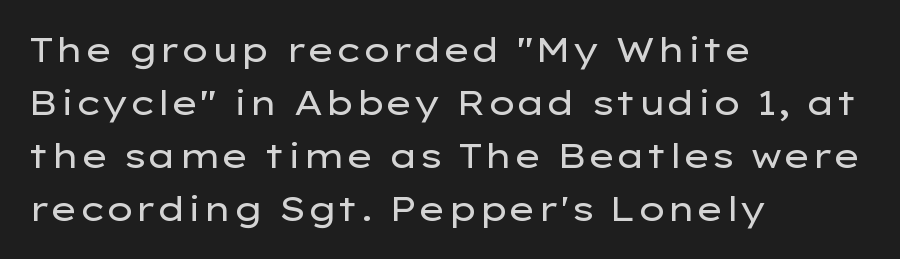
The letters advance in unequal steps, a hallmark of proportional type. Grotesque or geometric, the face here clearly has no serifs. The face looks like a standard text weight, possibly lighter. Alignment: flush left. Nobody drew a line under any word here.
